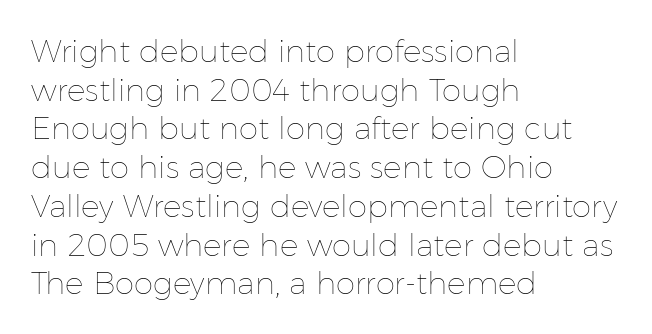
The type sits square on the baseline with zero lean. No extra tracking has been applied to these lines. Honestly, there is no underline to notice here at all. One glance says typical: line gaps are just what's usual.
